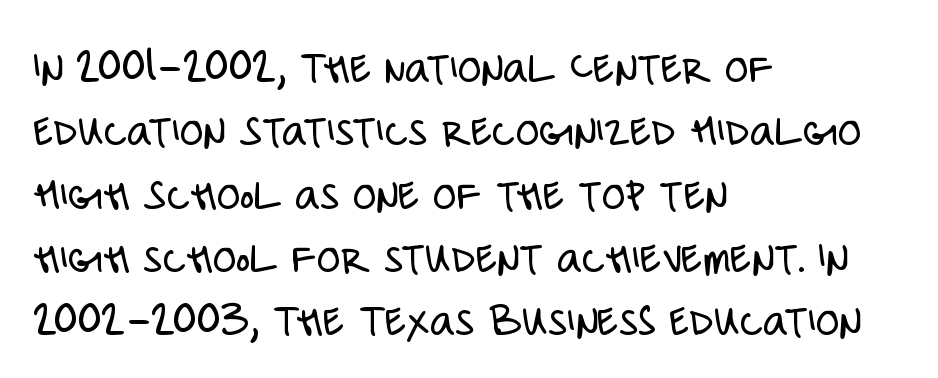
The image shows 48 px light, condensed sans-serif type, upright; set left-aligned, normal line spacing (1.32x), normal letter spacing, not underlined; low stroke contrast and a large x-height.
